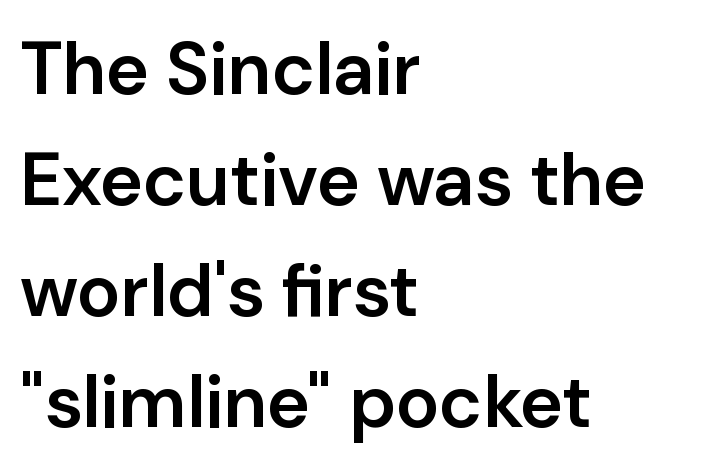
{"serif": "no", "italic": "no", "bold": "semi", "weight": "semibold", "width": "normal", "stroke_contrast": "low", "x_height": "medium", "monospaced": "no", "underline": "no", "align": "left", "line_spacing": "normal", "line_spacing_ratio": 1.5, "letter_spacing": "normal", "letter_spacing_em": 0.0, "glyph_px": 74}
